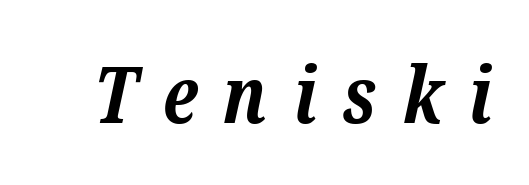
Proportional: the letters do not fall into vertical columns. Substantial extra tracking has been applied to these lines. The typesetting leans heavy: a genuine bold. The baseline area is clear. Unlike a clean sans, this face finishes its strokes with serifs. The letters are slanted; this is an italic face.
